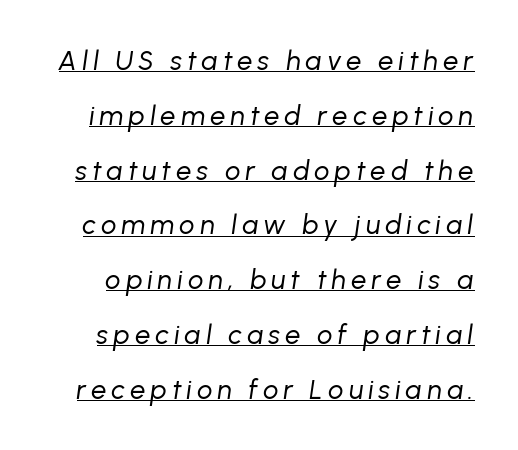
Q: Is the text bold? A: No.
Q: Is the text italic (slanted)? A: Yes, it leans right by about 8 degrees.
Q: Is the text underlined? A: Yes.
Q: Is the spacing between lines tight, normal or loose? A: Loose.
